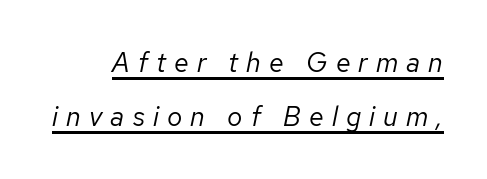
Quick note: underline on. Caption: face not bold, strokes unweighted. Inter-character spacing is expanded well beyond the font's built-in metrics. Summary of vertical rhythm: relaxed, with wide interline spacing.
